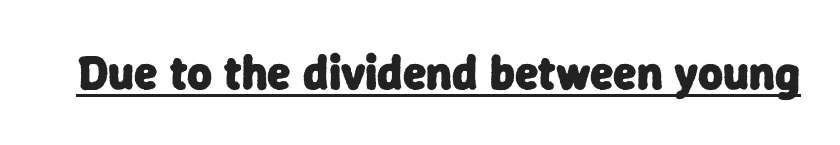
Every letter is thick-stroked: bold, no question. This sample has the flowing, uneven cadence of proportional lettering. This rendering leaves character spacing at its baseline value. You can see a thin bar hugging the bottom of the glyphs. Serifs: no, the terminals of the letterforms are clean.
